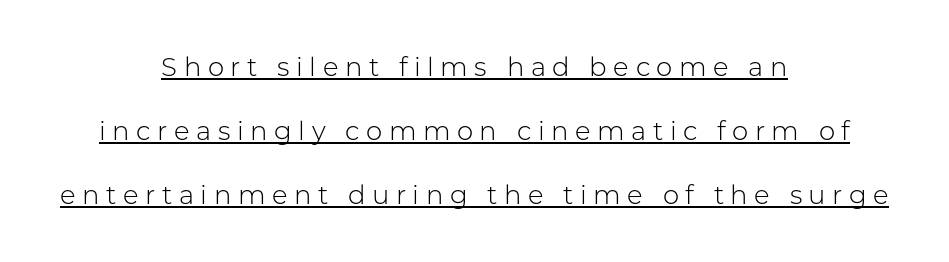
The image shows 26 px text type, upright; set centered, loose line spacing (2.47x), unusually wide letter spacing (+0.25 em), underlined.
